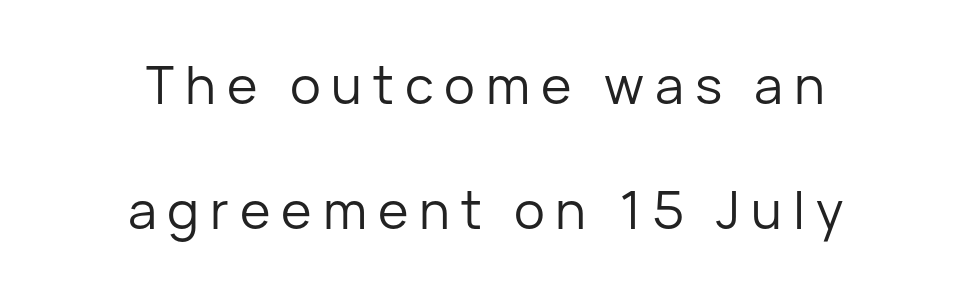
The image shows 52 px regular-weight sans-serif type, upright; set centered, loose line spacing (2.4x), unusually wide letter spacing (+0.21 em), not underlined; low stroke contrast and a medium x-height.
